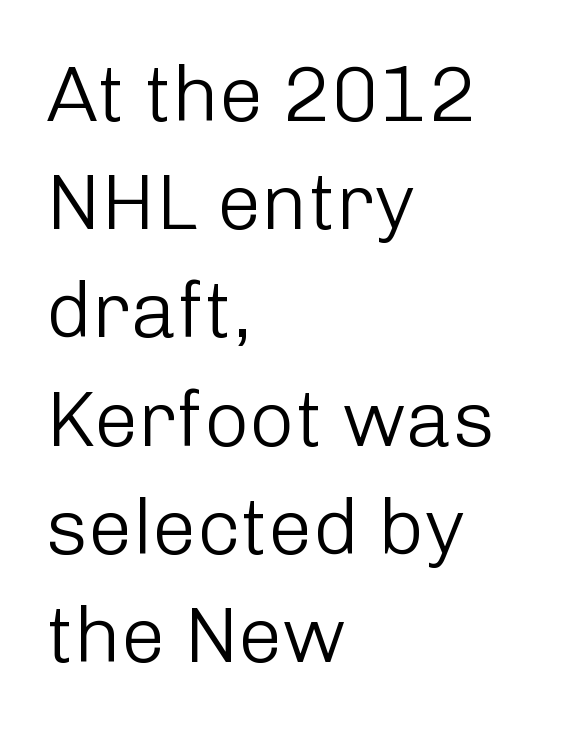
The image shows 79 px light sans-serif type, upright; set left-aligned, normal line spacing (1.37x), normal letter spacing, not underlined; low stroke contrast and a medium x-height.
